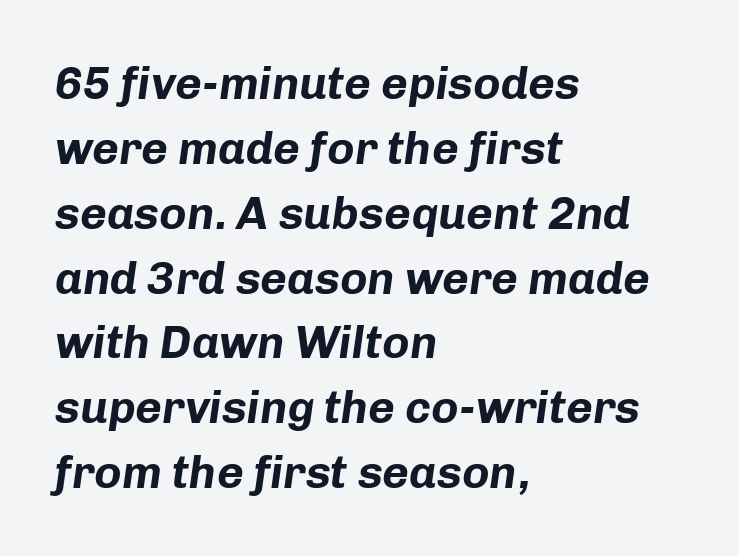
The image shows 46 px bold type, italic (leaning right); set left-aligned, normal line spacing (1.41x), normal letter spacing, not underlined; low stroke contrast and a medium x-height.
